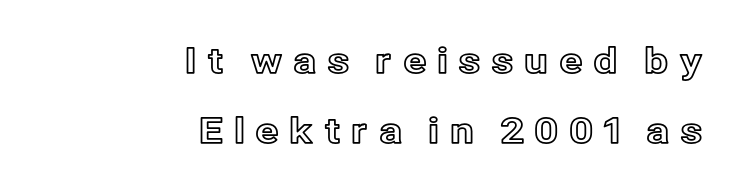
In terms of posture, this sample is upright. Successive baselines arrive slowly, with a big drop between each. The passage shown is not underscored anywhere. Which margin do the lines hug? The right one — the left edge is uneven. Note the varied advance widths — an 'i' is clearly narrower than an 'm'. Tracking value appears strongly positive — letters spread wide.
